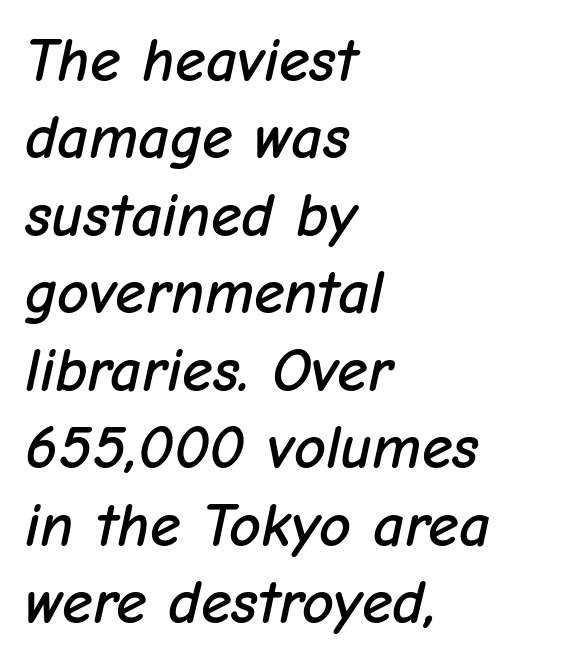
The image shows 62 px text type, italic (leaning right); set left-aligned, normal line spacing (1.25x), normal letter spacing, not underlined; low stroke contrast and a medium x-height.
